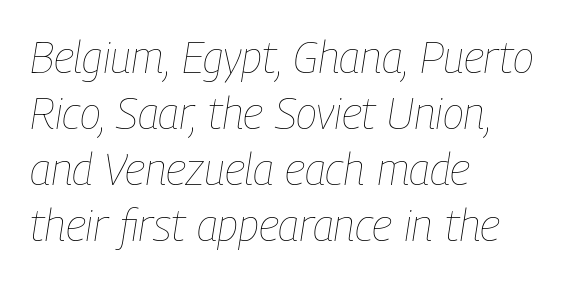
Tracking value appears to be zero — textbook default spacing. Counters stay open thanks to moderate or lighter strokes. Do the characters align in a grid? No, the font is proportional. Whoever set this chose a conventional vertical rhythm. Layout note: lines flush left. Check under the words: just untouched page.
